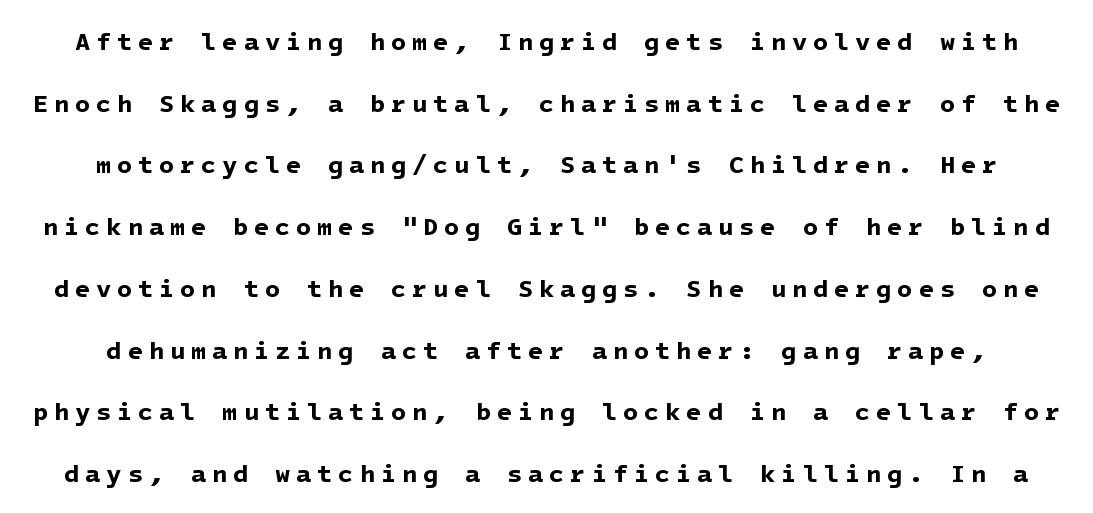
{"bold": "yes", "underline": "no", "line_spacing": "loose", "line_spacing_ratio": 2.47, "letter_spacing": "wide", "letter_spacing_em": 0.23, "glyph_px": 25}
